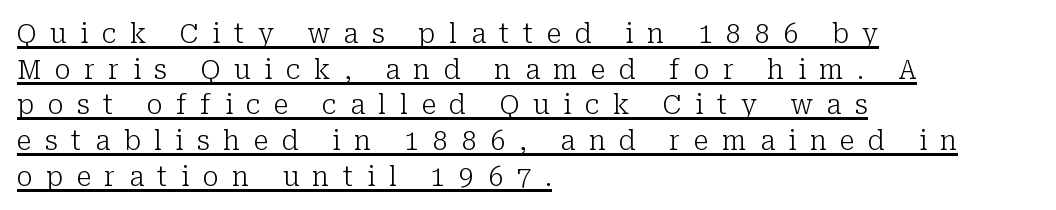
The image shows 27 px text type, upright; set left-aligned, normal line spacing (1.32x), unusually wide letter spacing (+0.5 em), underlined.
